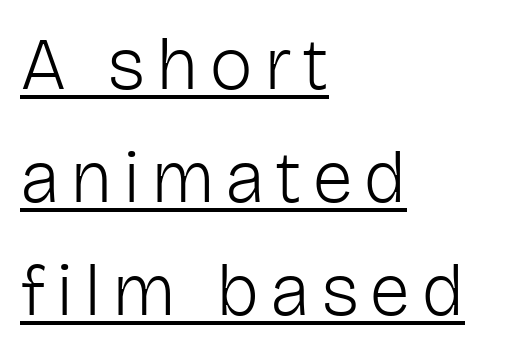
{"serif": "no", "italic": "no", "bold": "no", "weight": "light", "width": "normal", "stroke_contrast": "low", "x_height": "medium", "monospaced": "no", "underline": "yes", "align": "left", "line_spacing": "normal", "line_spacing_ratio": 1.53, "glyph_px": 74}
